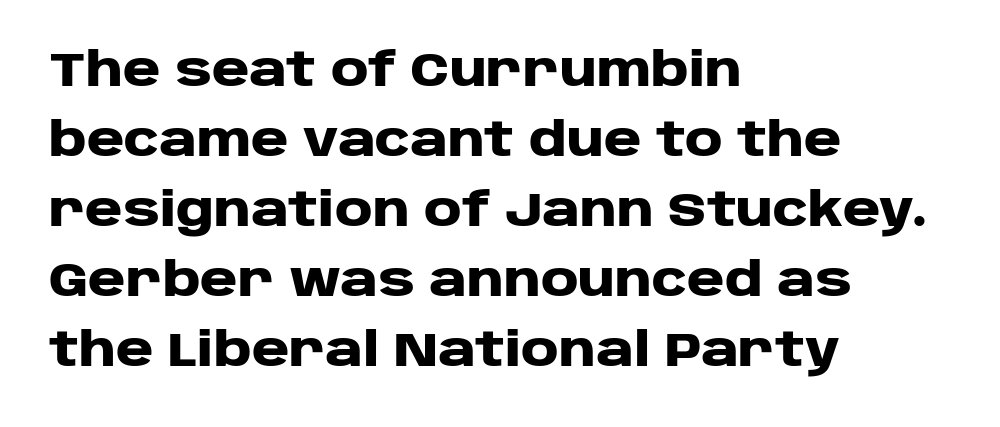
{"serif": "no", "italic": "no", "bold": "yes", "weight": "heavy", "width": "wide", "stroke_contrast": "low", "x_height": "large", "monospaced": "no", "underline": "no", "align": "left", "line_spacing": "normal", "line_spacing_ratio": 1.52, "letter_spacing": "normal", "letter_spacing_em": 0.0, "glyph_px": 46}
